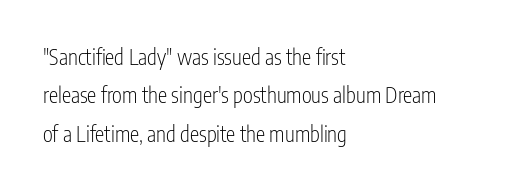
Every character sits straight up, as roman type does. Heaviness? Minimal to ordinary, like unemphasized prose. Default kerning and tracking; the words read as compact shapes. Compared with a centered layout, this one pins lines to the left instead. Letters rest on an invisible, unmarked baseline.
